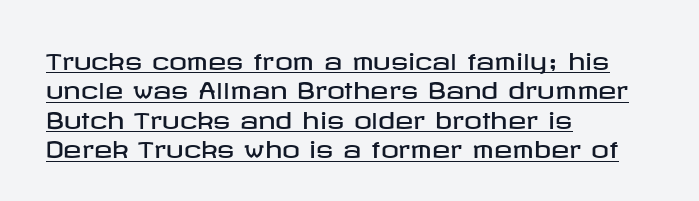
Q: Is the text italic (slanted)? A: No, it is upright.
Q: Is the text underlined? A: Yes.
Q: How is the paragraph aligned? A: Left-aligned.
Q: Is the spacing between letters normal or unusually wide? A: Normal.
Q: Is the spacing between lines tight, normal or loose? A: Normal.
